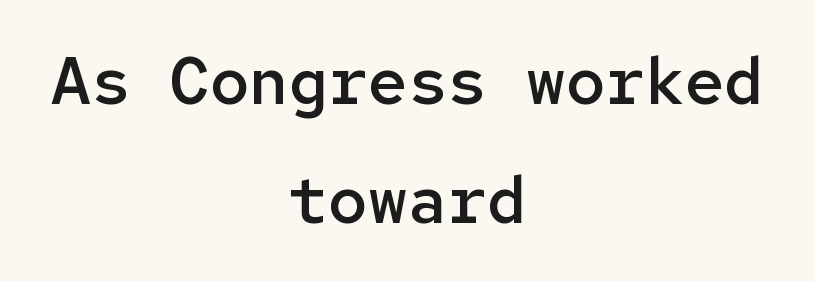
Type style note: lacks serifs. Every character here occupies the same horizontal width, giving the sample a typewriter-like rhythm. Descenders hang freely into open space. Inter-character spacing is left at the font's built-in metrics. Typographic density is moderately raised because the face is semibold. This is roman type, the default non-slanted kind.
